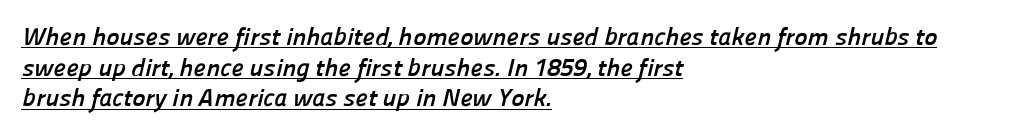
The image shows 25 px bold type; set left-aligned, line spacing 1.23x, normal letter spacing, underlined.
